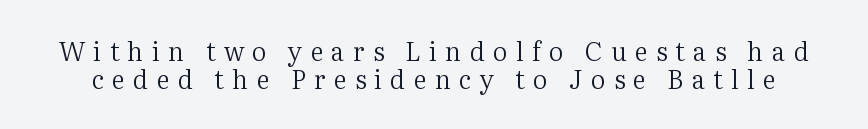
The type is letterspaced generously, with wide tracking. Tightly led — the rows are bunched. Glance below the letters and you will spot only blank space. Stroke mass is kept to a normal reading level or below. Vertical strokes here are truly vertical.
